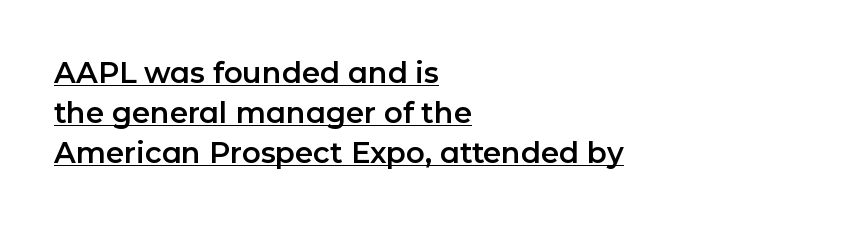
Unlike a traditional serif, this face leaves its strokes unadorned. No italicization has been applied; the sample stays upright. Quick note: underline on. The face used here is rendered with its standard letterfit.
